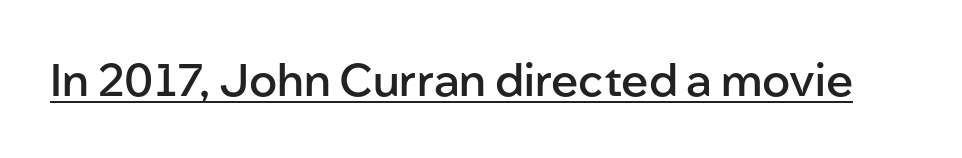
Q: Is the text bold? A: Semi-bold.
Q: Is the text italic (slanted)? A: No, it is upright.
Q: Is the typeface a serif or a sans-serif typeface? A: Sans-serif.
Q: Is the text underlined? A: Yes.
Q: Is the spacing between letters normal or unusually wide? A: Normal.
Q: Width (condensed, normal, or wide)? A: Normal.
Q: Stroke contrast? A: Low.
Q: x-height? A: Medium.
Q: Monospaced? A: No.
